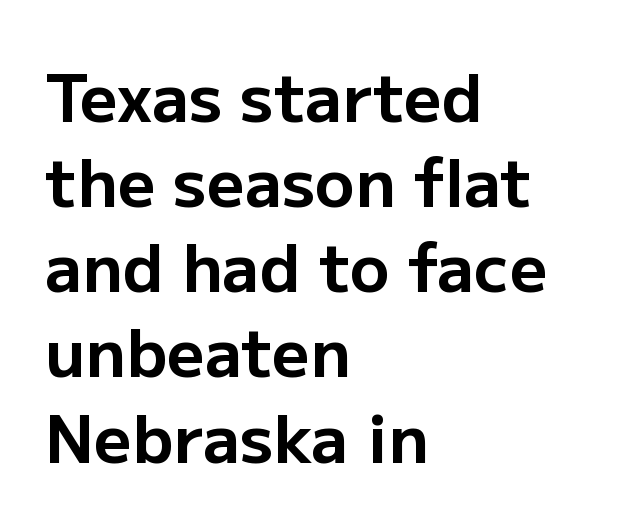
{"serif": "no", "italic": "no", "bold": "yes", "weight": "bold", "width": "normal", "stroke_contrast": "low", "x_height": "medium", "monospaced": "no", "underline": "no", "align": "left", "line_spacing": "normal", "line_spacing_ratio": 1.29, "letter_spacing": "normal", "letter_spacing_em": 0.0, "glyph_px": 66}
